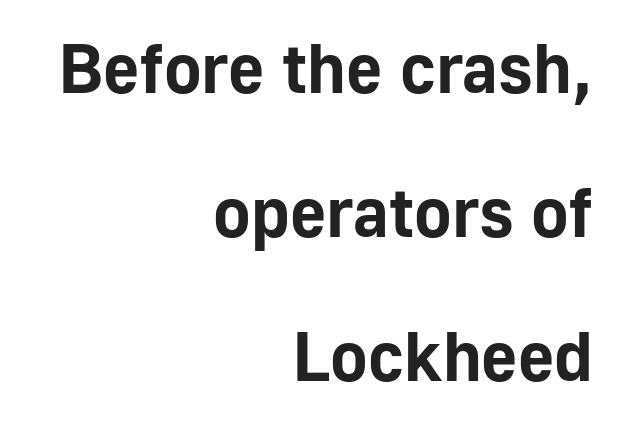
Ascenders rise straight up at ninety degrees. Classification — sans serif. Glyph-to-glyph distance matches everyday printed text. The ragged edge is on the left, which tells us the setting is flush right. Strong, thick strokes mark this as bold type.
